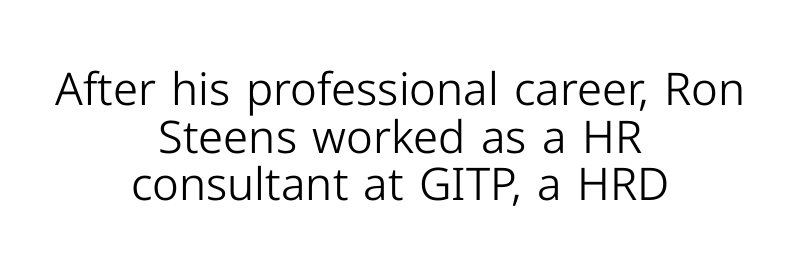
{"serif": "no", "italic": "no", "bold": "no", "weight": "light", "width": "normal", "stroke_contrast": "low", "x_height": "medium", "monospaced": "no", "underline": "no", "align": "center", "line_spacing": "tight", "line_spacing_ratio": 1.06, "letter_spacing": "normal", "letter_spacing_em": 0.0, "glyph_px": 45}
